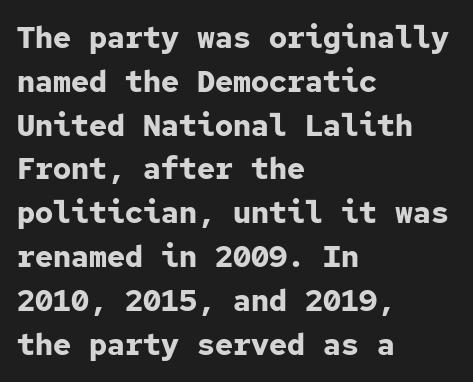
Glyph-to-glyph distance matches everyday printed text. Note the uniform advance width — an 'i' takes as much space as an 'm'. A classic flush-left, rag-right setting is used for this passage. Check where the strokes stop: nothing finishes them off — pure sans. Descenders hang freely into open space. This block has exactly the height ordinary leading produces.
